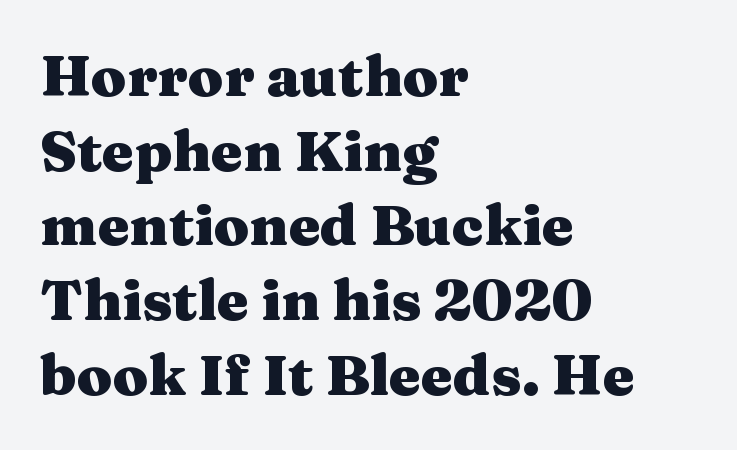
Q: Is the text bold? A: Yes.
Q: Is the text italic (slanted)? A: No, it is upright.
Q: Is the typeface a serif or a sans-serif typeface? A: Serif.
Q: Is the text underlined? A: No.
Q: How is the paragraph aligned? A: Left-aligned.
Q: Is the spacing between letters normal or unusually wide? A: Normal.
Q: Is the spacing between lines tight, normal or loose? A: Normal.
Q: Width (condensed, normal, or wide)? A: Wide.
Q: Stroke contrast? A: Medium.
Q: x-height? A: Medium.
Q: Monospaced? A: No.
